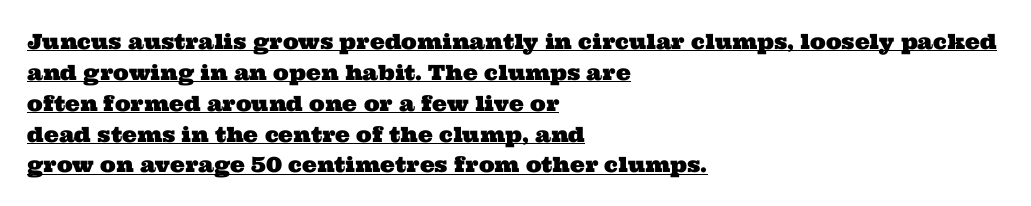
The horizontal fit of the characters is conventional and even. Check the space under the baseline: a stroke is drawn there. The passage shown stacks its lines at a standard gap. One-word summary of the alignment: left.
